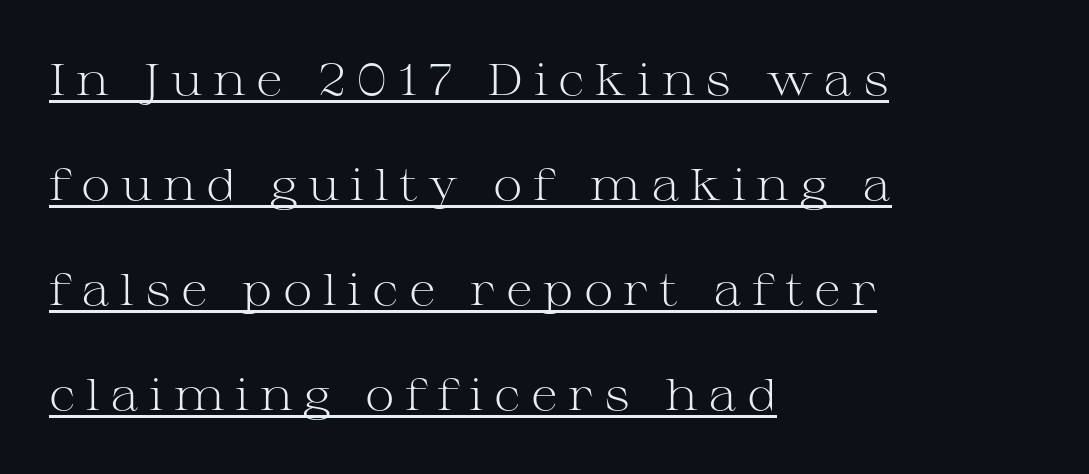
Q: Is the text bold? A: No.
Q: Is the text italic (slanted)? A: No, it is upright.
Q: Is the typeface a serif or a sans-serif typeface? A: Serif.
Q: Is the text underlined? A: Yes.
Q: How is the paragraph aligned? A: Left-aligned.
Q: Is the spacing between letters normal or unusually wide? A: Unusually wide.
Q: Is the spacing between lines tight, normal or loose? A: Loose.
Q: Width (condensed, normal, or wide)? A: Wide.
Q: Stroke contrast? A: Medium.
Q: x-height? A: Medium.
Q: Monospaced? A: No.
